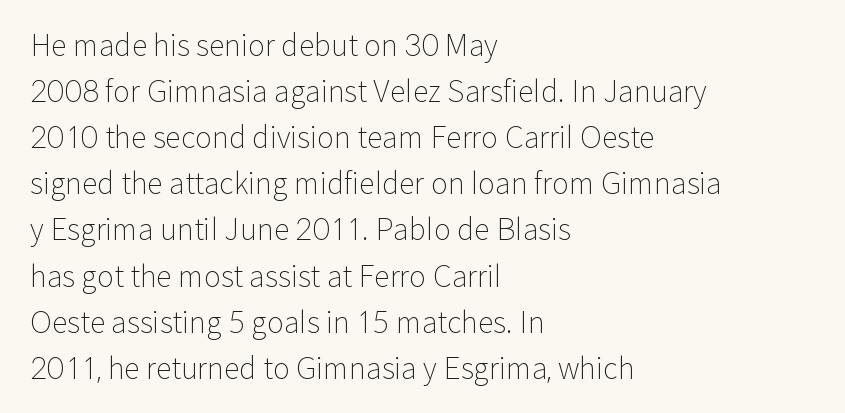
The image shows 29 px light sans-serif type, upright; set left-aligned, normal line spacing (1.59x), normal letter spacing, not underlined; low stroke contrast and a medium x-height.
